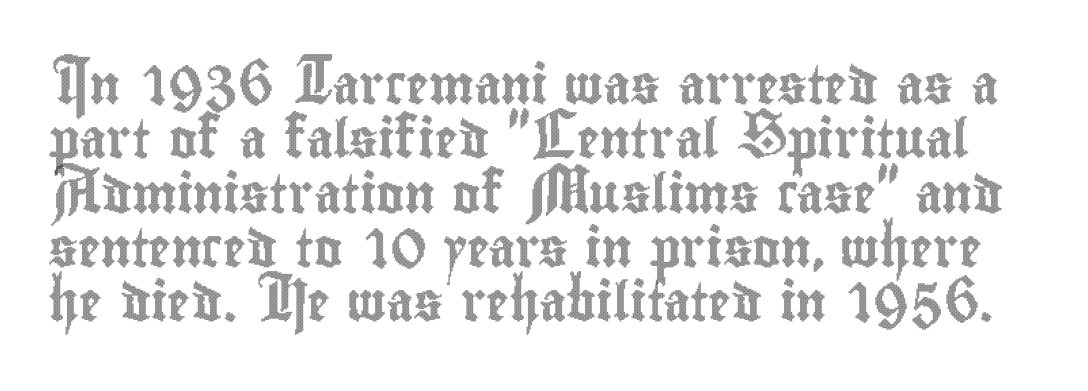
{"italic": "no", "width": "condensed", "x_height": "small", "monospaced": "no", "underline": "no", "line_spacing": "normal", "line_spacing_ratio": 1.43, "letter_spacing": "normal", "letter_spacing_em": 0.0, "glyph_px": 38}
